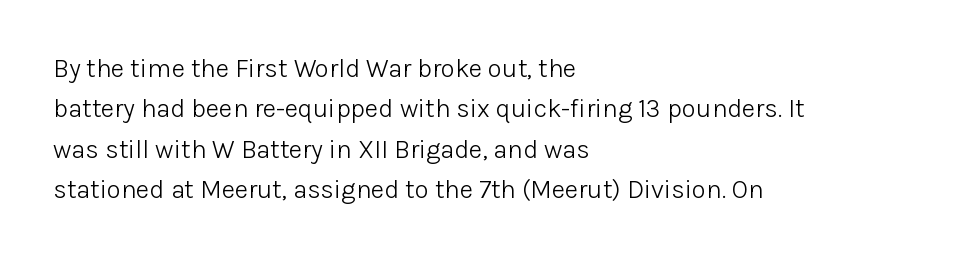
{"italic": "no", "bold": "no", "underline": "no", "align": "left", "line_spacing": "normal", "line_spacing_ratio": 1.55, "letter_spacing": "normal", "letter_spacing_em": 0.0, "glyph_px": 26}
